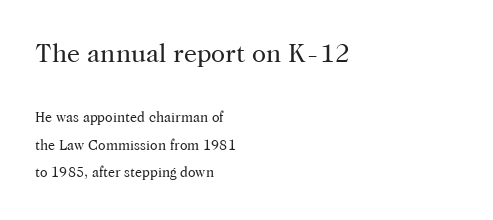
Q: Is the text bold? A: No.
Q: Is the text italic (slanted)? A: No, it is upright.
Q: Is the text underlined? A: No.
Q: How is the paragraph aligned? A: Left-aligned.
Q: Is the spacing between letters normal or unusually wide? A: Normal.
Q: Is the spacing between lines tight, normal or loose? A: Loose.
Q: Which block of text is set in a larger size, the first (top) or the second (bottom)? A: The first (top) one.
